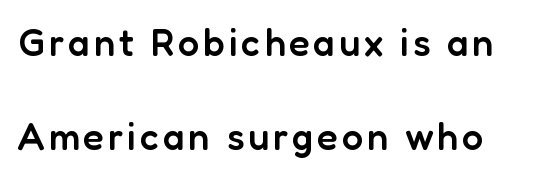
Q: Is the text bold? A: Semi-bold.
Q: Is the text italic (slanted)? A: No, it is upright.
Q: Is the typeface a serif or a sans-serif typeface? A: Sans-serif.
Q: Is the text underlined? A: No.
Q: Is the spacing between lines tight, normal or loose? A: Loose.
Q: Width (condensed, normal, or wide)? A: Normal.
Q: Stroke contrast? A: Low.
Q: x-height? A: Medium.
Q: Monospaced? A: No.
